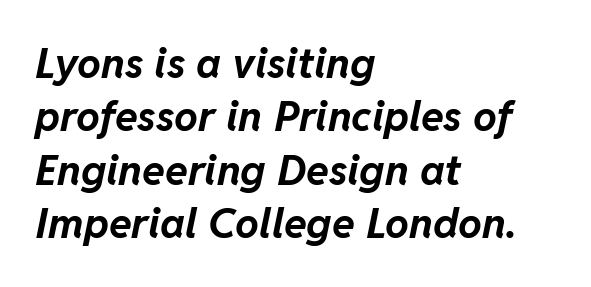
Lines of text with bare space underneath. Default kerning and tracking; the words read as compact shapes. Looking at the ascenders, they clearly lean. Visually the block forms a straight wall on the left and a jagged coastline on the right. Spacing verdict: proportional, widths tailored to each character. Heft: maximum for text — a bold.
